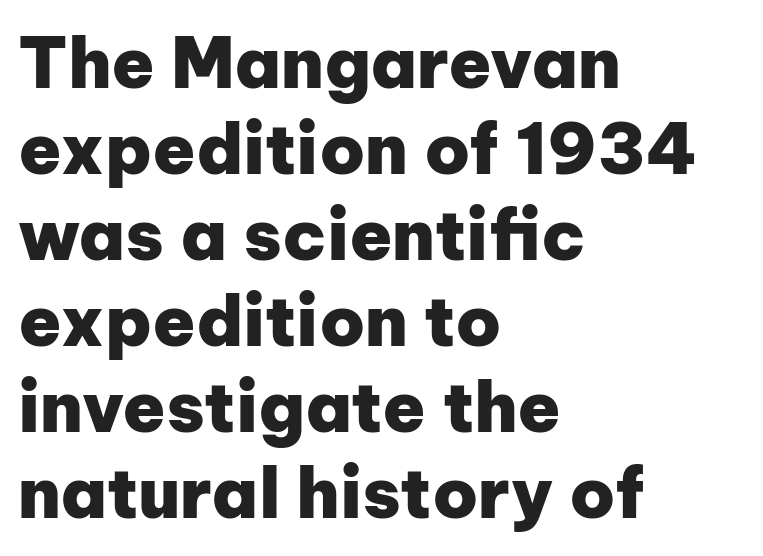
The image shows 70 px heavy sans-serif type, upright; set left-aligned, line spacing 1.23x, normal letter spacing, not underlined; low stroke contrast and a medium x-height.
